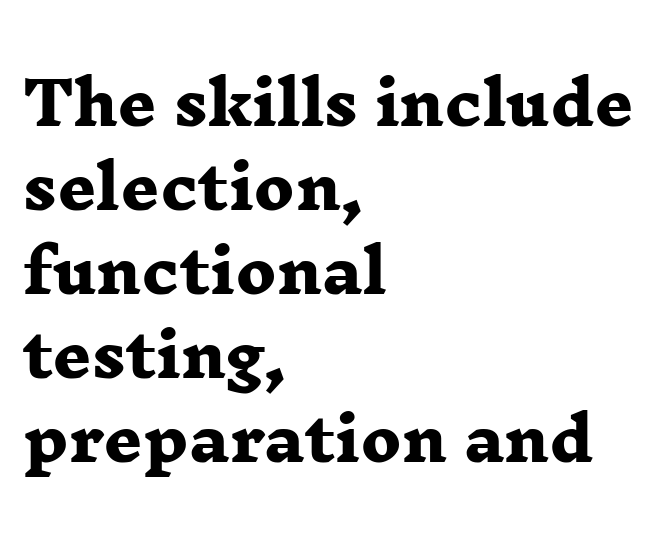
Default kerning and tracking; the words read as compact shapes. Proportional: the letters do not fall into vertical columns. This rendering employs a face with finishing strokes, i.e., a serif. If you drew a ruler down the left edge, every line would touch it. Chunky letters — that's bold for sure.
